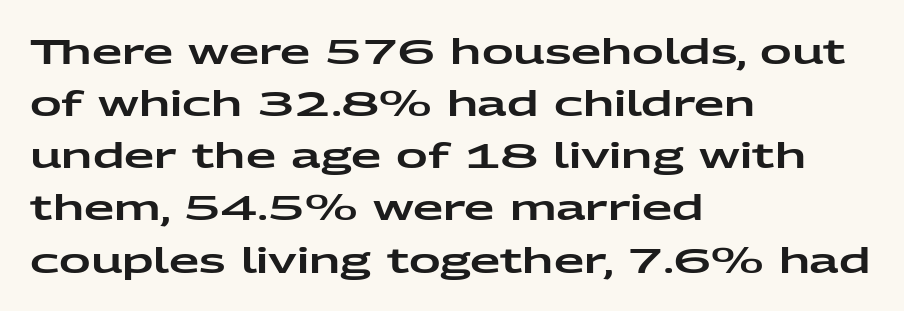
Is this a fixed-width face? No — the glyphs have proportional, varying widths. Where is the straight margin? On the left. Glance below the letters and you will spot only blank space. Horizontal bands of white between lines are of average thickness. Letter spacing: default.
